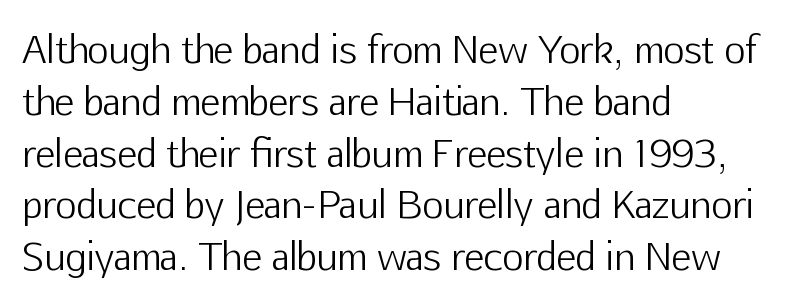
{"serif": "no", "italic": "no", "bold": "no", "weight": "light", "width": "normal", "stroke_contrast": "low", "x_height": "medium", "monospaced": "no", "underline": "no", "align": "left", "line_spacing": "normal", "line_spacing_ratio": 1.4, "letter_spacing": "normal", "letter_spacing_em": 0.0, "glyph_px": 37}
